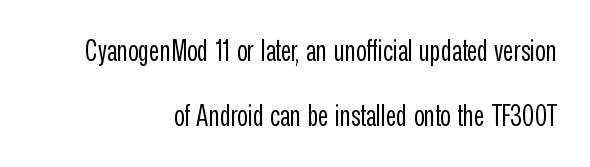
{"serif": "no", "italic": "no", "bold": "no", "weight": "regular", "width": "condensed", "stroke_contrast": "low", "x_height": "medium", "monospaced": "no", "underline": "no", "align": "right", "line_spacing": "loose", "line_spacing_ratio": 2.25, "letter_spacing": "normal", "letter_spacing_em": 0.0, "glyph_px": 29}
